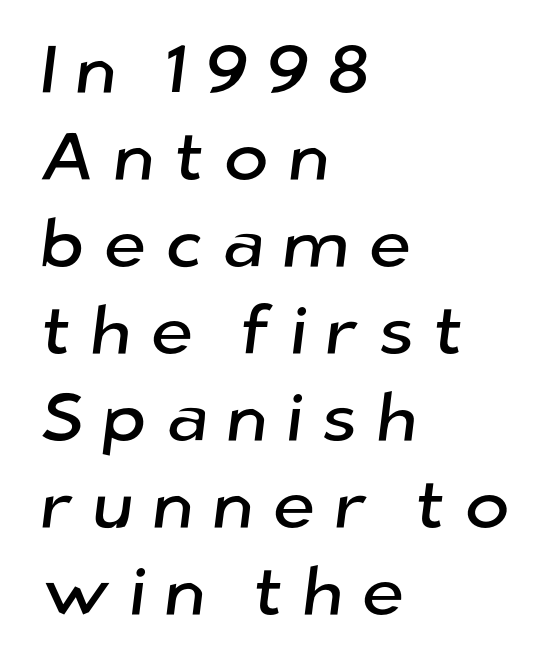
Q: Is the typeface a serif or a sans-serif typeface? A: Sans-serif.
Q: Is the text underlined? A: No.
Q: How is the paragraph aligned? A: Left-aligned.
Q: Is the spacing between letters normal or unusually wide? A: Unusually wide.
Q: Is the spacing between lines tight, normal or loose? A: Normal.
Q: Width (condensed, normal, or wide)? A: Normal.
Q: Stroke contrast? A: Low.
Q: x-height? A: Medium.
Q: Monospaced? A: No.
